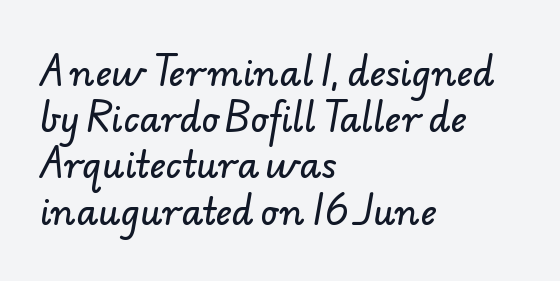
Here the designer chose a conventional face with non-uniform glyph widths. Inter-character spacing is left at the font's built-in metrics. This sample is left-justified, so line endings fall wherever the words run out. Classification — sans serif. Descenders hang freely into open space.
